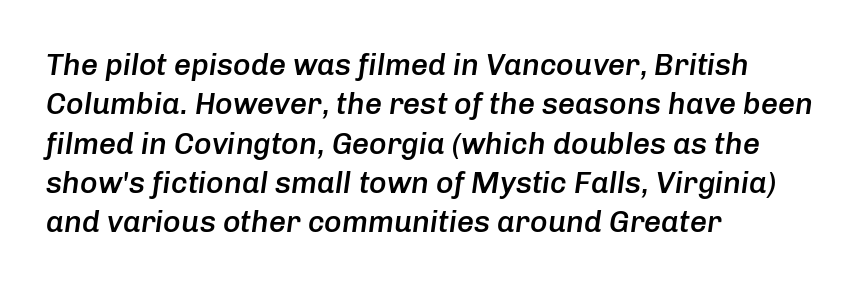
The image shows 30 px semibold type, italic (leaning right); set left-aligned, normal line spacing (1.31x), normal letter spacing, not underlined; low stroke contrast and a medium x-height.
